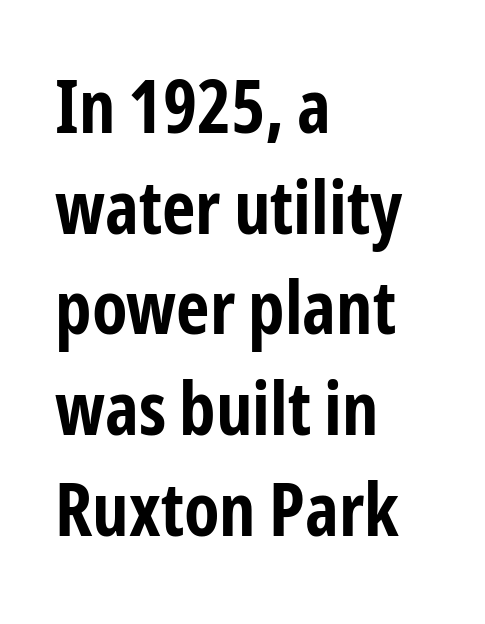
A typesetter would call this proportional, since set widths differ per character. These lines carry a lot of weight — the face is fully bold. The gaps between neighbouring characters are ordinary and unremarkable. Evenly set lines give the paragraph a standard silhouette. Are there feet on the stems? There aren't — it's a sans.
